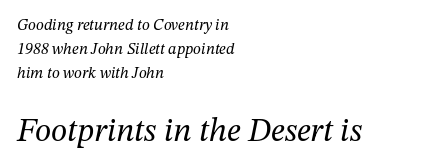
Q: Is the text bold? A: No.
Q: Is the text italic (slanted)? A: Yes, it leans right by about 12 degrees.
Q: Is the typeface a serif or a sans-serif typeface? A: Serif.
Q: Is the text underlined? A: No.
Q: How is the paragraph aligned? A: Left-aligned.
Q: Is the spacing between letters normal or unusually wide? A: Normal.
Q: Is the spacing between lines tight, normal or loose? A: Normal.
Q: Which block of text is set in a larger size, the first (top) or the second (bottom)? A: The second (bottom) one.
Q: Width (condensed, normal, or wide)? A: Normal.
Q: Stroke contrast? A: Medium.
Q: x-height? A: Medium.
Q: Monospaced? A: No.
